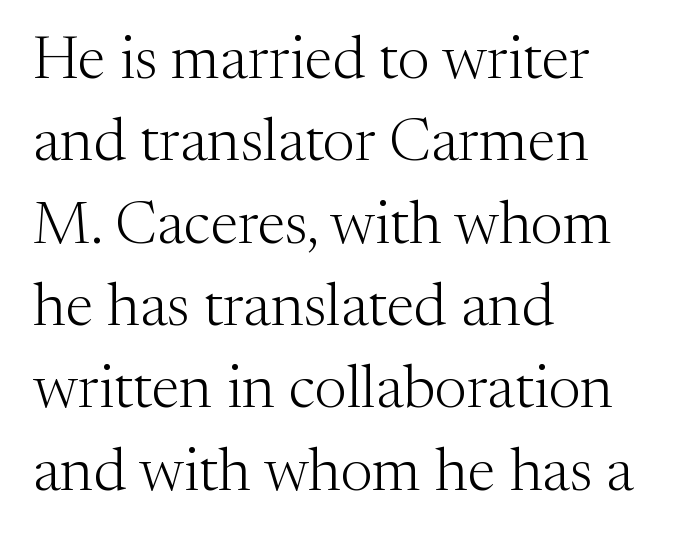
{"serif": "yes", "italic": "no", "bold": "no", "weight": "light", "width": "normal", "stroke_contrast": "medium", "x_height": "medium", "monospaced": "no", "underline": "no", "align": "left", "line_spacing": "normal", "line_spacing_ratio": 1.35, "letter_spacing": "normal", "letter_spacing_em": 0.0, "glyph_px": 61}
